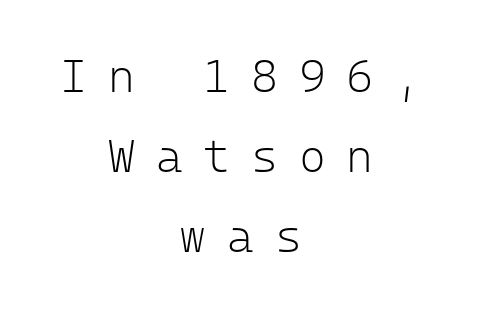
Q: Is the text bold? A: No.
Q: Is the text italic (slanted)? A: No, it is upright.
Q: Is the typeface a serif or a sans-serif typeface? A: Sans-serif.
Q: Is the text underlined? A: No.
Q: How is the paragraph aligned? A: Centered.
Q: Is the spacing between letters normal or unusually wide? A: Unusually wide.
Q: Width (condensed, normal, or wide)? A: Normal.
Q: Stroke contrast? A: Low.
Q: x-height? A: Medium.
Q: Monospaced? A: Yes.
